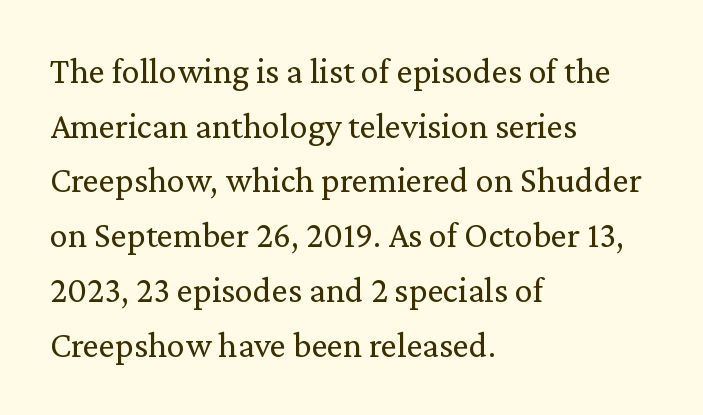
{"serif": "yes", "italic": "no", "bold": "no", "weight": "regular", "width": "normal", "stroke_contrast": "medium", "x_height": "medium", "monospaced": "no", "underline": "no", "align": "left", "line_spacing": "normal", "line_spacing_ratio": 1.52, "letter_spacing": "normal", "letter_spacing_em": 0.0, "glyph_px": 36}
